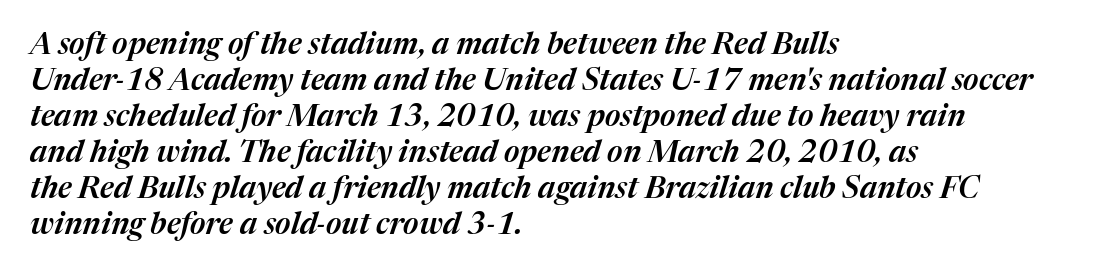
Layout note: lines flush left. Glyph-to-glyph distance matches everyday printed text. Type without underlining. Does the lettering tilt? It does — this is italic. These lines are rendered in a variable-pitch font.
